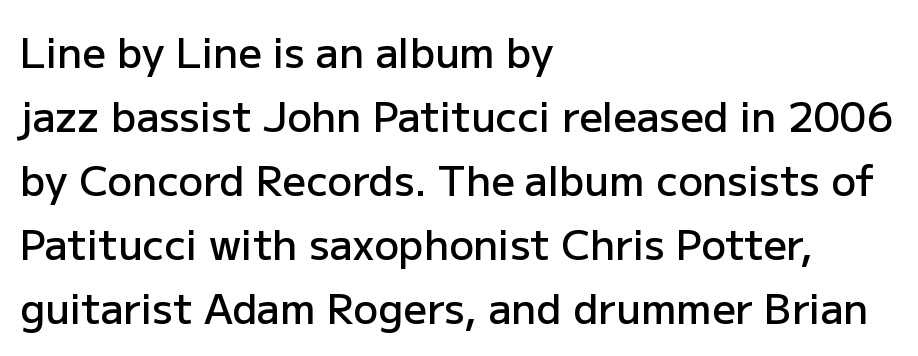
A bit beefed up — I'd call it semibold rather than bold. The compositor pushed each line to the left boundary. Style check: upright. Beneath every word, the page is bare. This sample uses plain, unmodified letter spacing.
